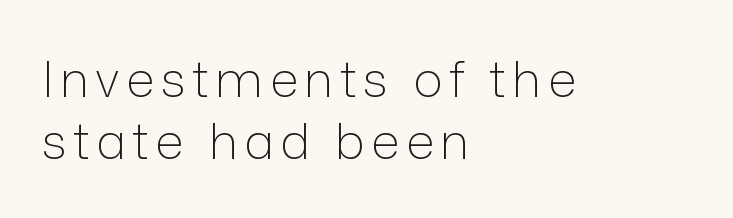
{"serif": "no", "italic": "no", "bold": "no", "weight": "light", "width": "normal", "stroke_contrast": "low", "x_height": "medium", "monospaced": "no", "underline": "no", "align": "left", "line_spacing": "normal", "line_spacing_ratio": 1.25, "glyph_px": 50}
